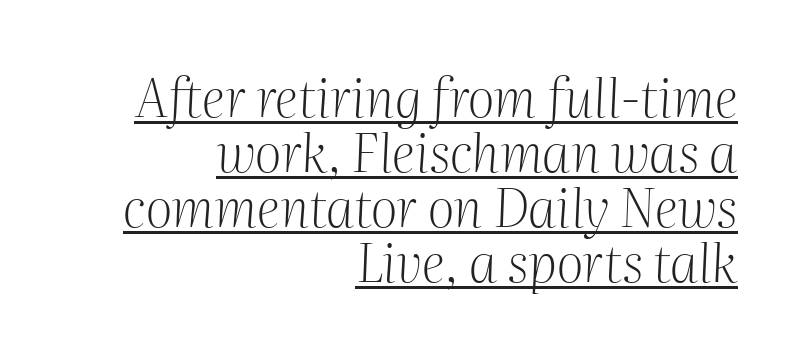
{"serif": "yes", "italic": "yes", "lean": "right", "slant_degrees": 2, "bold": "no", "weight": "light", "width": "normal", "stroke_contrast": "medium", "x_height": "medium", "monospaced": "no", "underline": "yes", "align": "right", "line_spacing": "tight", "line_spacing_ratio": 1.04, "letter_spacing": "normal", "letter_spacing_em": 0.0, "glyph_px": 53}
